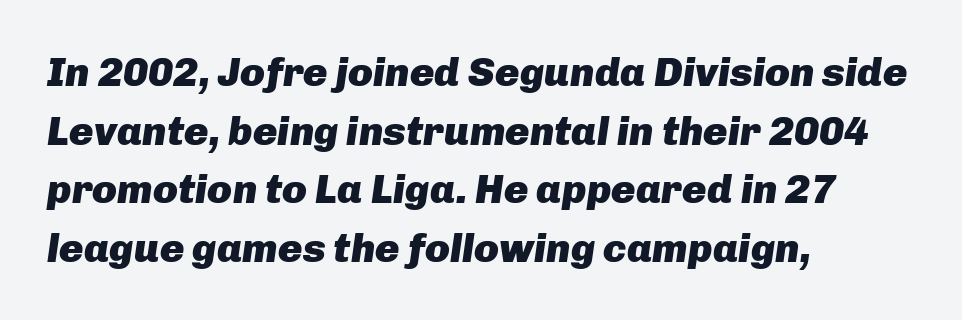
Q: Is the text bold? A: Yes.
Q: Is the text italic (slanted)? A: Yes, it leans right by about 8 degrees.
Q: Is the text underlined? A: No.
Q: How is the paragraph aligned? A: Left-aligned.
Q: Is the spacing between letters normal or unusually wide? A: Normal.
Q: Is the spacing between lines tight, normal or loose? A: Normal.
Q: Width (condensed, normal, or wide)? A: Normal.
Q: Stroke contrast? A: Low.
Q: x-height? A: Medium.
Q: Monospaced? A: No.
